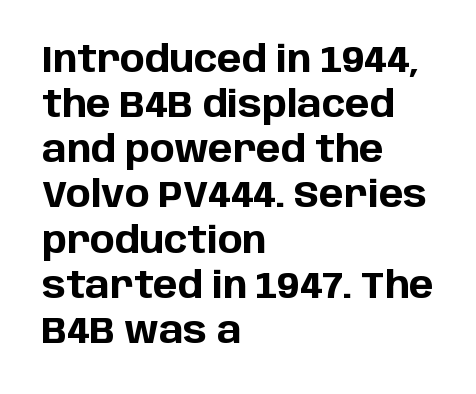
The image shows 37 px bold sans-serif type, upright; set left-aligned, line spacing 1.22x, normal letter spacing, not underlined; low stroke contrast and a large x-height.
